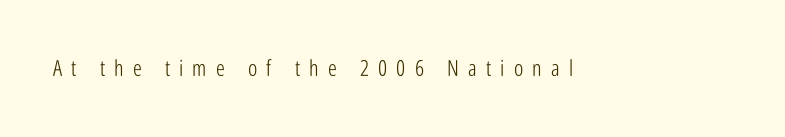
The space directly below the letters is spotless. The type sits square on the baseline with zero lean. The passage shown has open, widely tracked lettering throughout. The passage shown is not bold in any degree.
